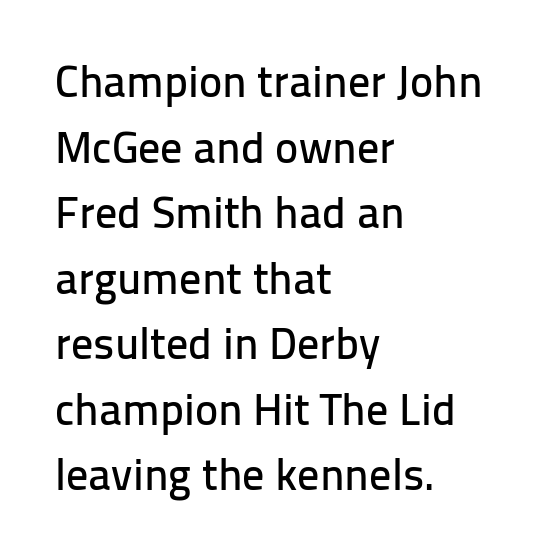
The image shows 44 px sans-serif type, upright; set left-aligned, normal line spacing (1.49x), normal letter spacing, not underlined; low stroke contrast and a medium x-height.
